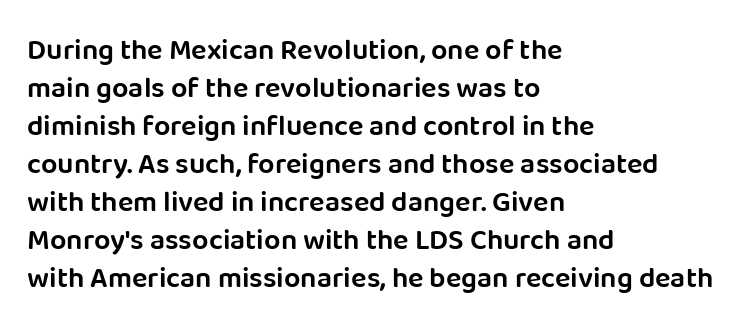
{"serif": "no", "italic": "no", "bold": "semi", "weight": "semibold", "width": "normal", "stroke_contrast": "low", "x_height": "large", "monospaced": "no", "underline": "no", "align": "left", "line_spacing": "normal", "line_spacing_ratio": 1.31, "letter_spacing": "normal", "letter_spacing_em": 0.0, "glyph_px": 29}
